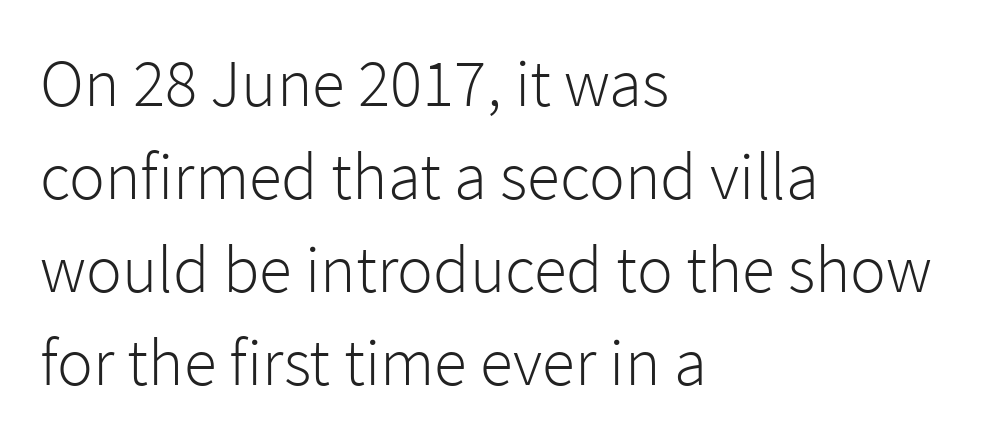
Q: Is the text bold? A: No.
Q: Is the text italic (slanted)? A: No, it is upright.
Q: Is the typeface a serif or a sans-serif typeface? A: Sans-serif.
Q: Is the text underlined? A: No.
Q: How is the paragraph aligned? A: Left-aligned.
Q: Is the spacing between letters normal or unusually wide? A: Normal.
Q: Is the spacing between lines tight, normal or loose? A: Normal.
Q: Width (condensed, normal, or wide)? A: Normal.
Q: Stroke contrast? A: Low.
Q: x-height? A: Medium.
Q: Monospaced? A: No.
